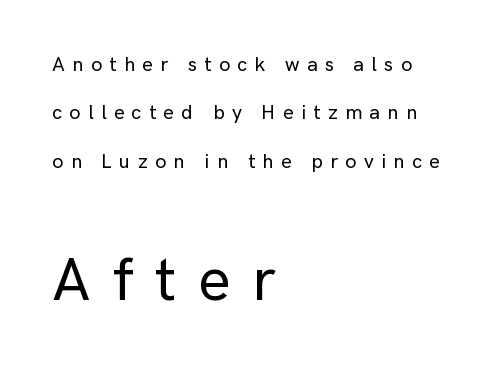
The image shows 60 px sans-serif type, upright; set left-aligned, loose line spacing (2.42x), unusually wide letter spacing (+0.37 em), not underlined; the second (bottom) block is 3.0x larger; low stroke contrast and a medium x-height.
